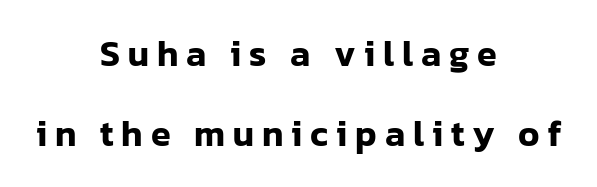
{"serif": "no", "italic": "no", "width": "normal", "stroke_contrast": "low", "x_height": "medium", "monospaced": "no", "underline": "no", "align": "center", "line_spacing": "loose", "line_spacing_ratio": 2.22, "letter_spacing": "wide", "letter_spacing_em": 0.22, "glyph_px": 36}
